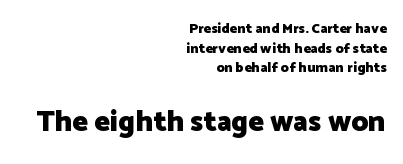
This is the regular roman posture of the typeface. The rendering enlarges the type as you move from the upper chunk to the lower. The typesetter chose a ragged-left arrangement here. Every letter is thick-stroked: bold, no question.
